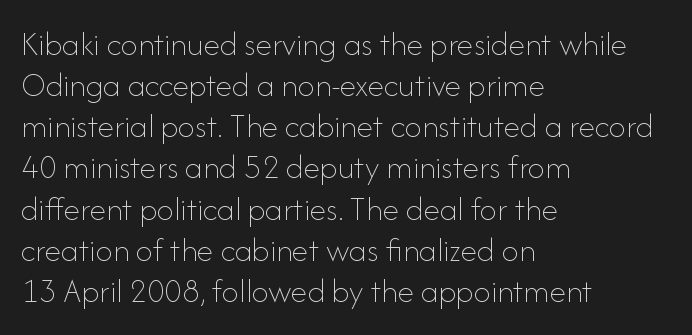
Q: Is the text bold? A: No.
Q: Is the text italic (slanted)? A: No, it is upright.
Q: Is the text underlined? A: No.
Q: How is the paragraph aligned? A: Left-aligned.
Q: Is the spacing between letters normal or unusually wide? A: Normal.
Q: Width (condensed, normal, or wide)? A: Normal.
Q: Stroke contrast? A: Low.
Q: x-height? A: Small.
Q: Monospaced? A: No.
